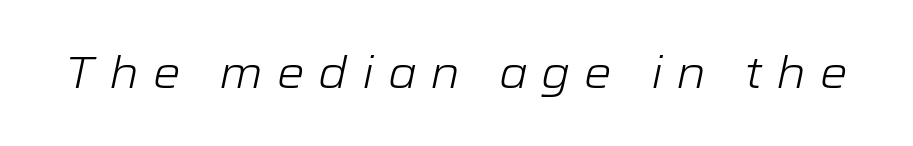
Varying glyph widths throughout — classic text-font behaviour. Observe the wide spacing: letters keep a clear distance from each other. Decoration check: the copy has no underline. Is this a heavy cut? Hardly; it is regular or lighter. Italic: yes, the glyphs are oblique.
